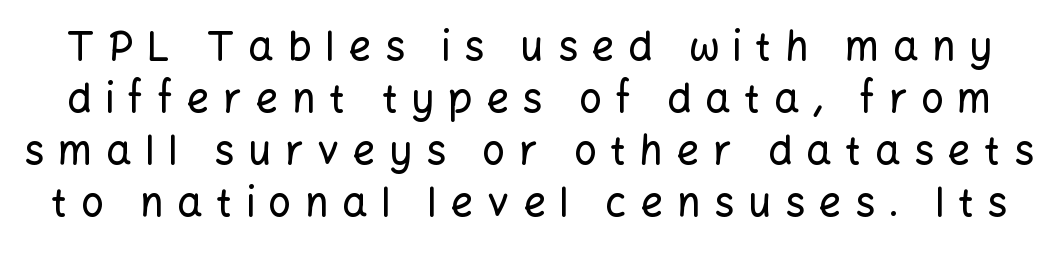
The image shows 40 px sans-serif type, upright; set normal line spacing (1.3x), unusually wide letter spacing (+0.34 em), not underlined; low stroke contrast and a medium x-height.
